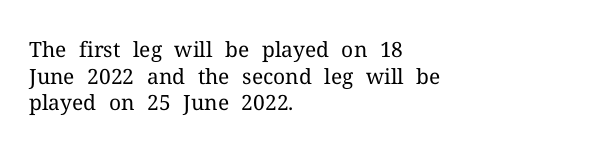
{"italic": "no", "bold": "no", "underline": "no", "align": "left", "line_spacing": "normal", "line_spacing_ratio": 1.27, "letter_spacing": "normal", "letter_spacing_em": 0.0, "glyph_px": 21}
